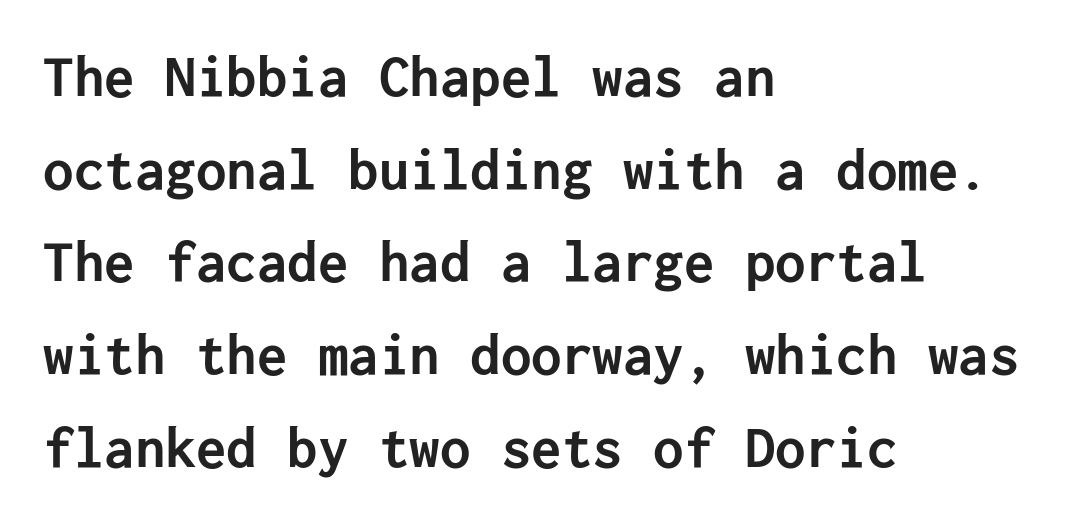
The lettering stays uniformly vertical, giving the passage a roman look. Lines of text with bare space underneath. These lines are composed in type without serifs. Summary of vertical rhythm: regular, with standard interline spacing.
